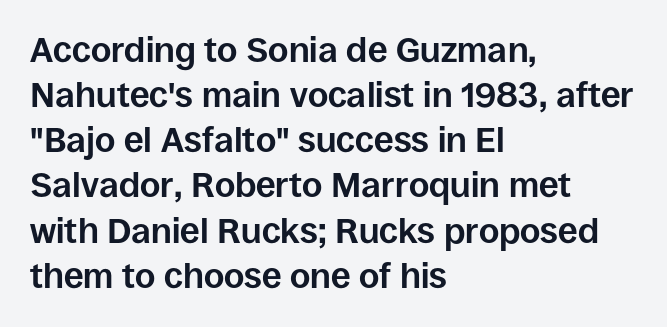
The image shows 35 px bold sans-serif type, upright; set left-aligned, normal line spacing (1.29x), normal letter spacing, not underlined; low stroke contrast and a large x-height.
